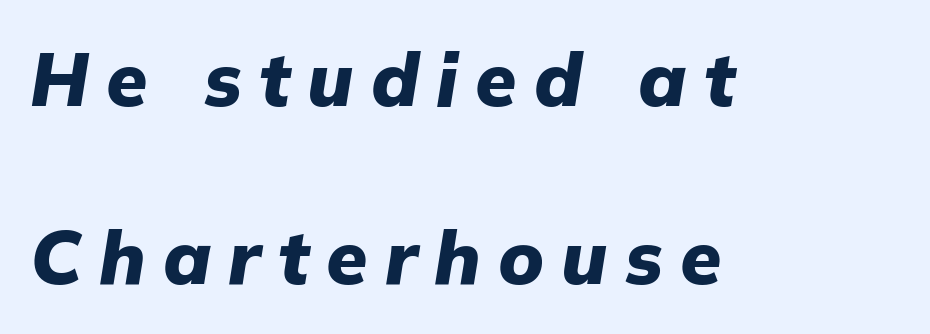
{"italic": "yes", "lean": "right", "slant_degrees": 9, "bold": "yes", "weight": "heavy", "width": "normal", "stroke_contrast": "low", "x_height": "medium", "monospaced": "no", "underline": "no", "align": "left", "line_spacing": "loose", "line_spacing_ratio": 2.38, "letter_spacing": "wide", "letter_spacing_em": 0.23, "glyph_px": 75}
